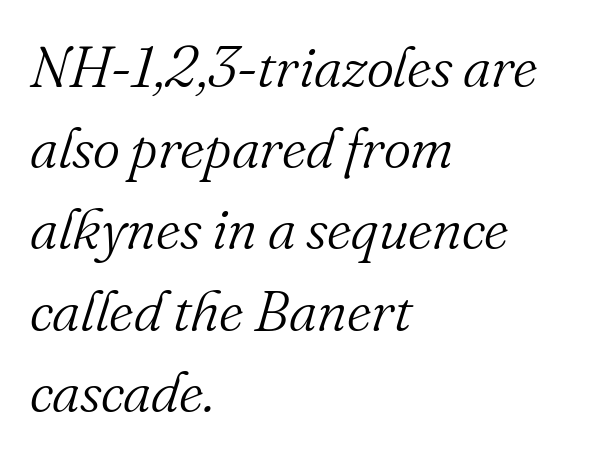
{"serif": "yes", "italic": "yes", "lean": "right", "slant_degrees": 16, "bold": "no", "weight": "light", "width": "normal", "stroke_contrast": "medium", "x_height": "small", "monospaced": "no", "underline": "no", "align": "left", "line_spacing": "normal", "line_spacing_ratio": 1.4, "letter_spacing": "normal", "letter_spacing_em": 0.0, "glyph_px": 58}
